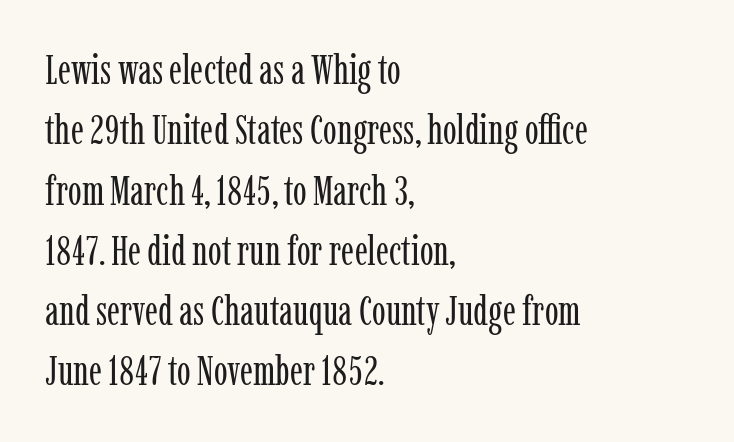
{"serif": "yes", "italic": "no", "bold": "no", "weight": "regular", "width": "condensed", "stroke_contrast": "low", "x_height": "medium", "monospaced": "no", "underline": "no", "align": "left", "line_spacing": "normal", "line_spacing_ratio": 1.47, "letter_spacing": "normal", "letter_spacing_em": 0.0, "glyph_px": 41}
